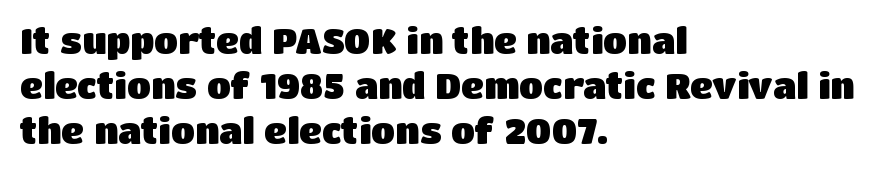
{"serif": "no", "italic": "no", "bold": "yes", "weight": "heavy", "width": "normal", "stroke_contrast": "low", "x_height": "large", "monospaced": "no", "underline": "no", "align": "left", "line_spacing": "normal", "line_spacing_ratio": 1.28, "letter_spacing": "normal", "letter_spacing_em": 0.0, "glyph_px": 35}
